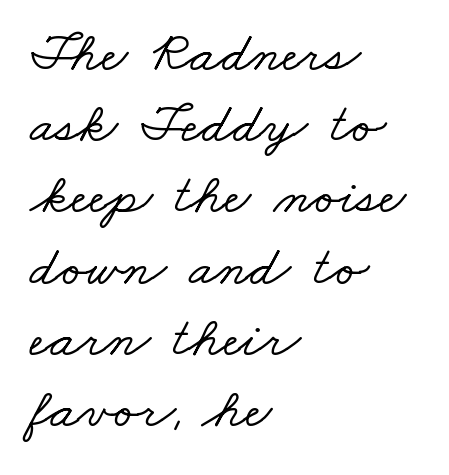
The image shows 57 px wide serif type; set left-aligned, normal line spacing (1.25x), normal letter spacing, not underlined; low stroke contrast and a small x-height.
